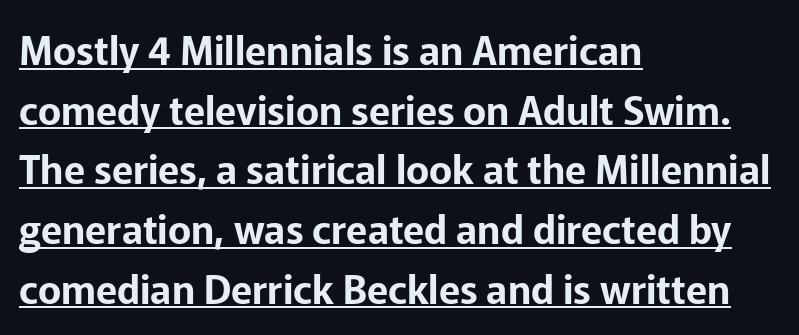
{"serif": "no", "italic": "no", "width": "normal", "stroke_contrast": "low", "x_height": "medium", "monospaced": "no", "underline": "yes", "align": "left", "line_spacing": "normal", "line_spacing_ratio": 1.53, "letter_spacing": "normal", "letter_spacing_em": 0.0, "glyph_px": 39}
